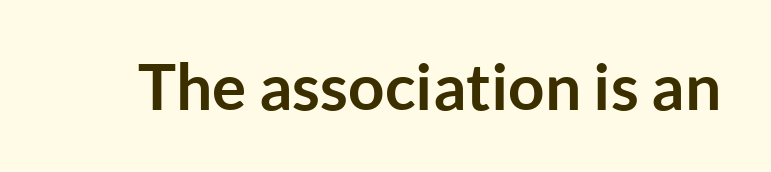
Check where the strokes stop: nothing finishes them off — pure sans. Notice how thick the strokes are: this is what a full bold looks like. Italic: no, the glyphs are upright roman. Clear beneath every line of the passage. Do the characters align in a grid? No, the font is proportional.
